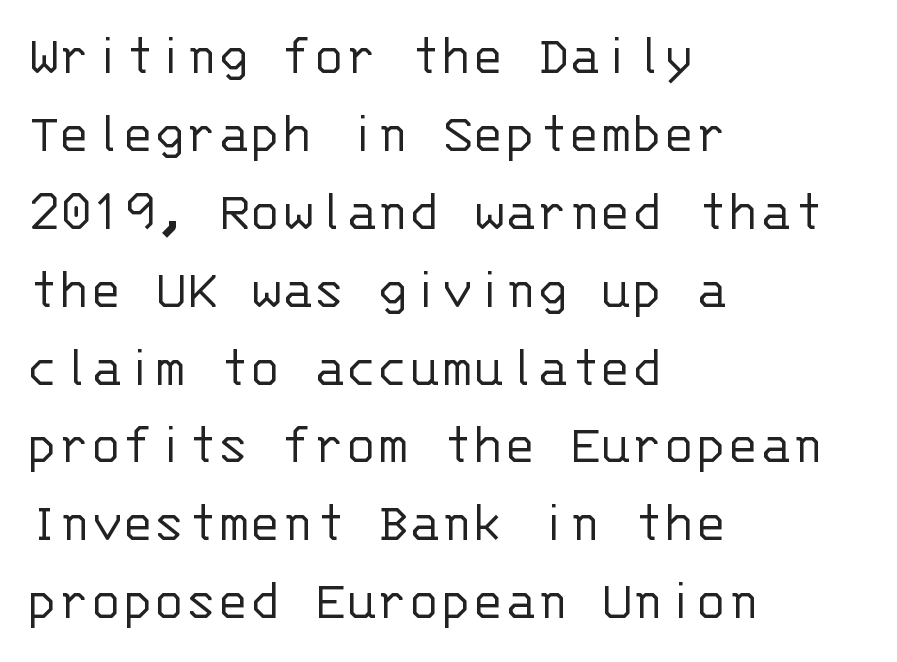
The image shows 59 px light sans-serif type, upright, monospaced; set left-aligned, normal line spacing (1.32x), normal letter spacing, not underlined; low stroke contrast and a large x-height.
